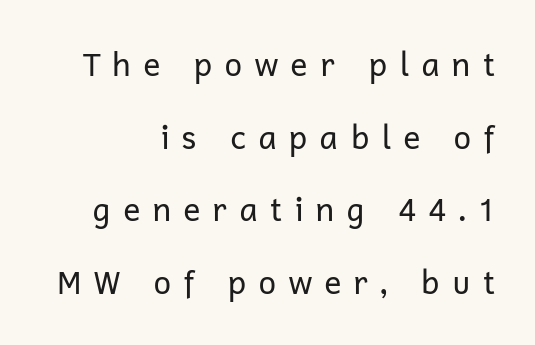
Q: Is the text bold? A: No.
Q: Is the text italic (slanted)? A: No, it is upright.
Q: Is the typeface a serif or a sans-serif typeface? A: Sans-serif.
Q: Is the text underlined? A: No.
Q: How is the paragraph aligned? A: Right-aligned.
Q: Is the spacing between letters normal or unusually wide? A: Unusually wide.
Q: Is the spacing between lines tight, normal or loose? A: Loose.
Q: Width (condensed, normal, or wide)? A: Normal.
Q: Stroke contrast? A: Low.
Q: x-height? A: Medium.
Q: Monospaced? A: No.
